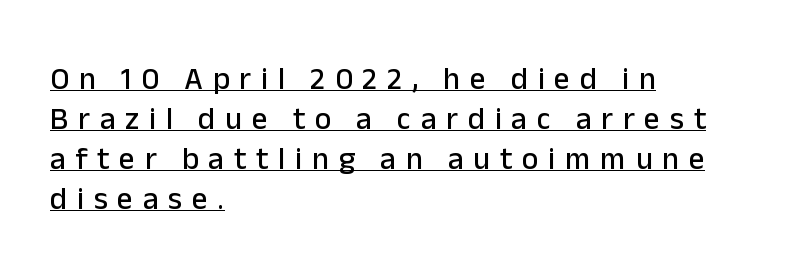
Each line starts at the same left margin while the right side varies. A typographer would call this underscored text. A typesetter would call this heavily tracked-out type. Spacing verdict: proportional, widths tailored to each character. In terms of posture, this sample is upright.
